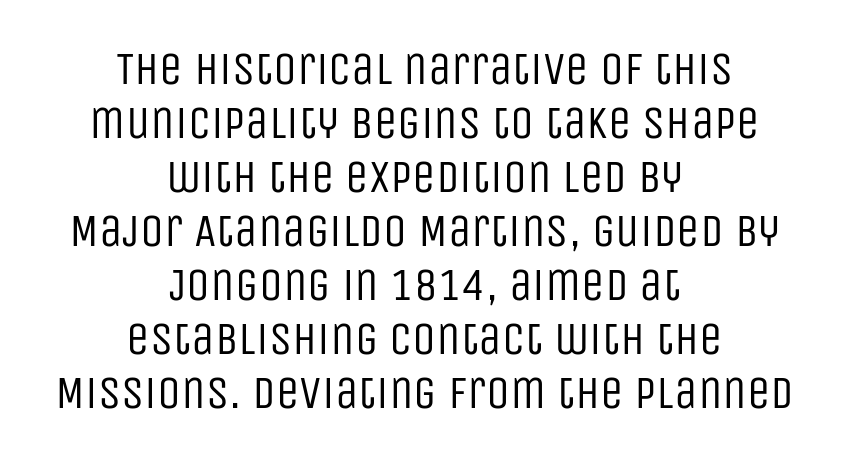
The strokes are not fattened; the text isn't bold. Notice how the passage keeps no hard edge, just a central spine. The gaps between neighbouring characters are ordinary and unremarkable. Posture: vertical. Line spacing here is tight.
